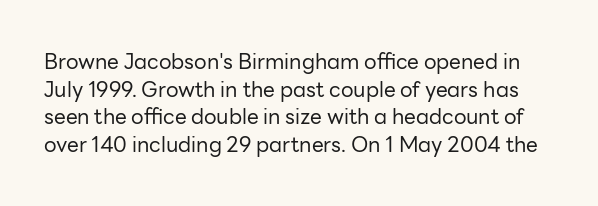
The image shows 21 px text type, upright; set normal line spacing (1.31x), normal letter spacing, not underlined.
